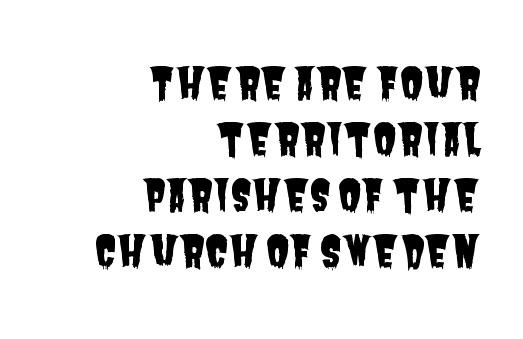
{"serif": "no", "width": "condensed", "stroke_contrast": "low", "x_height": "large", "monospaced": "no", "underline": "no", "align": "right", "line_spacing": "normal", "line_spacing_ratio": 1.3, "letter_spacing": "normal", "letter_spacing_em": 0.0, "glyph_px": 43}
